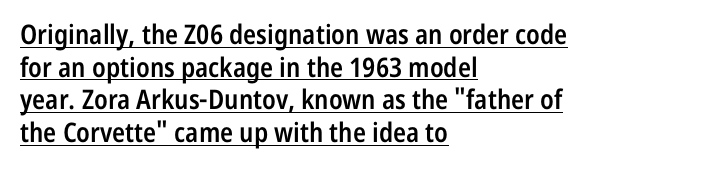
{"italic": "no", "bold": "semi", "underline": "yes", "align": "left", "line_spacing_ratio": 1.21, "letter_spacing": "normal", "letter_spacing_em": 0.0, "glyph_px": 27}
